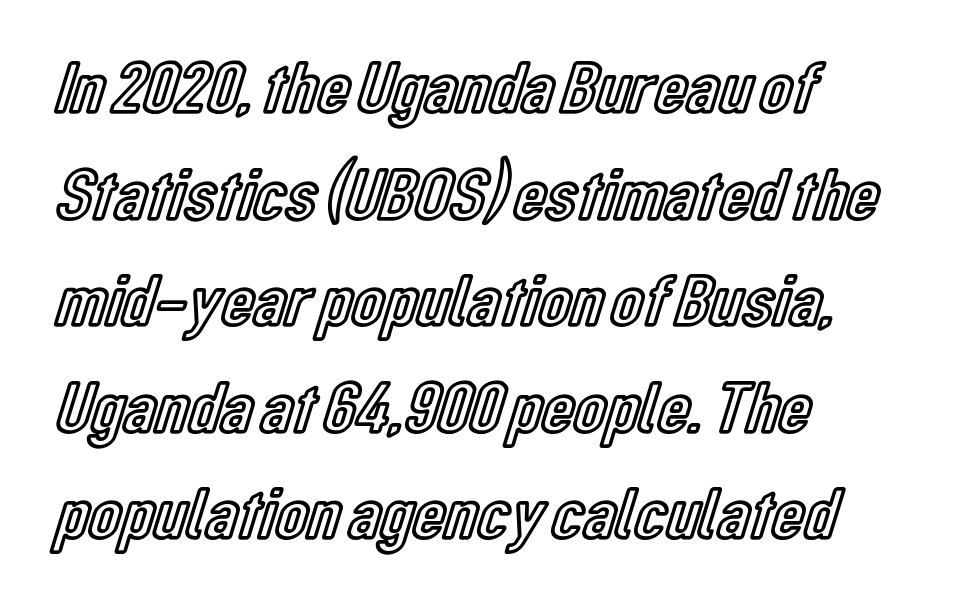
Words float on clear page, feet unadorned. Honestly, the row spacing looks completely unremarkable. The passage shown is typed in a proportional face where columns would drift. Horizontal alignment here is leftward, the default for most running prose.
